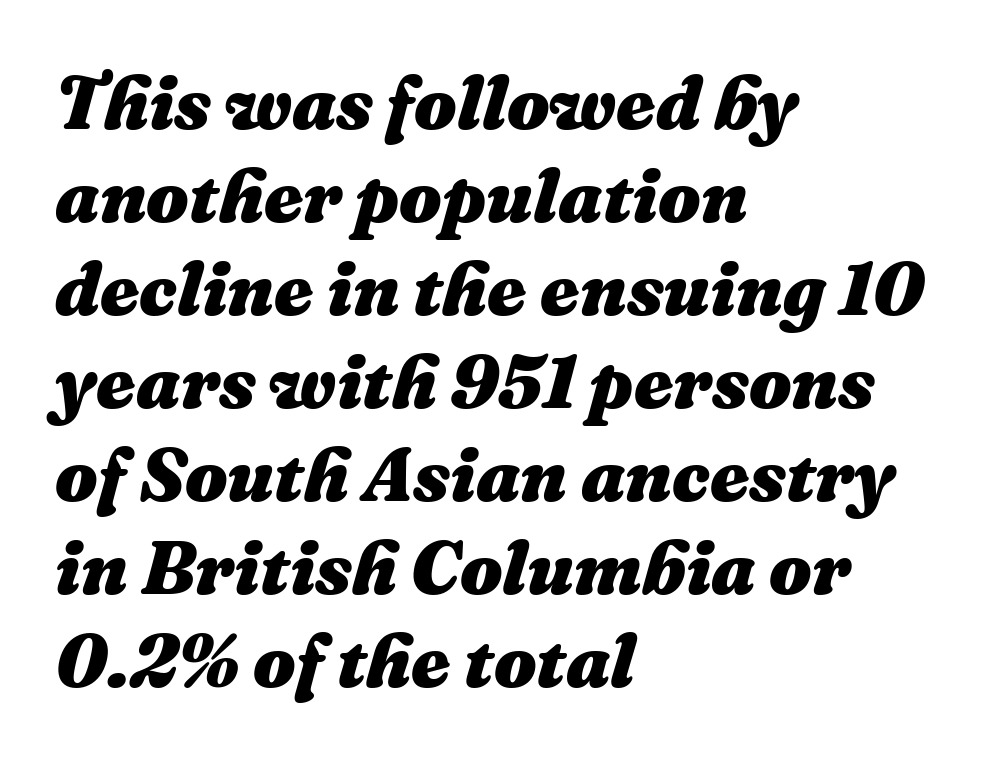
The image shows 75 px heavy type, italic (leaning right); set left-aligned, line spacing 1.24x, normal letter spacing, not underlined; medium stroke contrast and a medium x-height.
